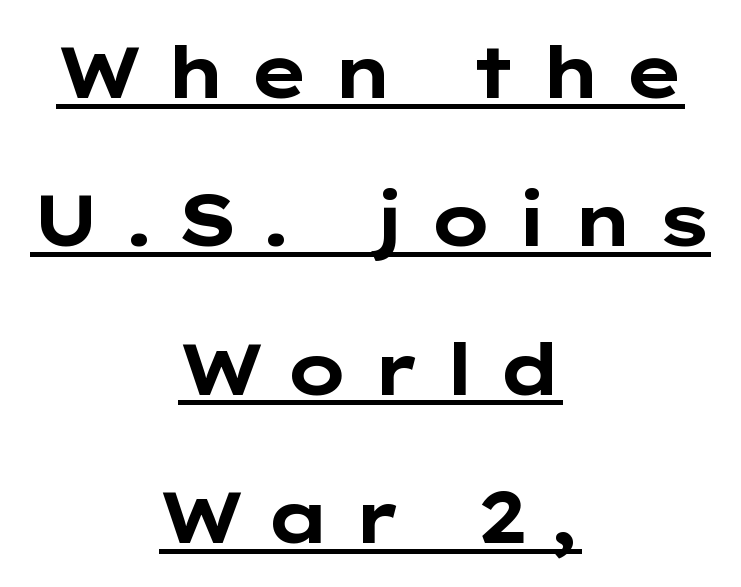
Q: Is the text bold? A: Yes.
Q: Is the text italic (slanted)? A: No, it is upright.
Q: Is the typeface a serif or a sans-serif typeface? A: Sans-serif.
Q: Is the text underlined? A: Yes.
Q: How is the paragraph aligned? A: Centered.
Q: Is the spacing between letters normal or unusually wide? A: Unusually wide.
Q: Is the spacing between lines tight, normal or loose? A: Loose.
Q: Width (condensed, normal, or wide)? A: Wide.
Q: Stroke contrast? A: Low.
Q: x-height? A: Medium.
Q: Monospaced? A: No.
